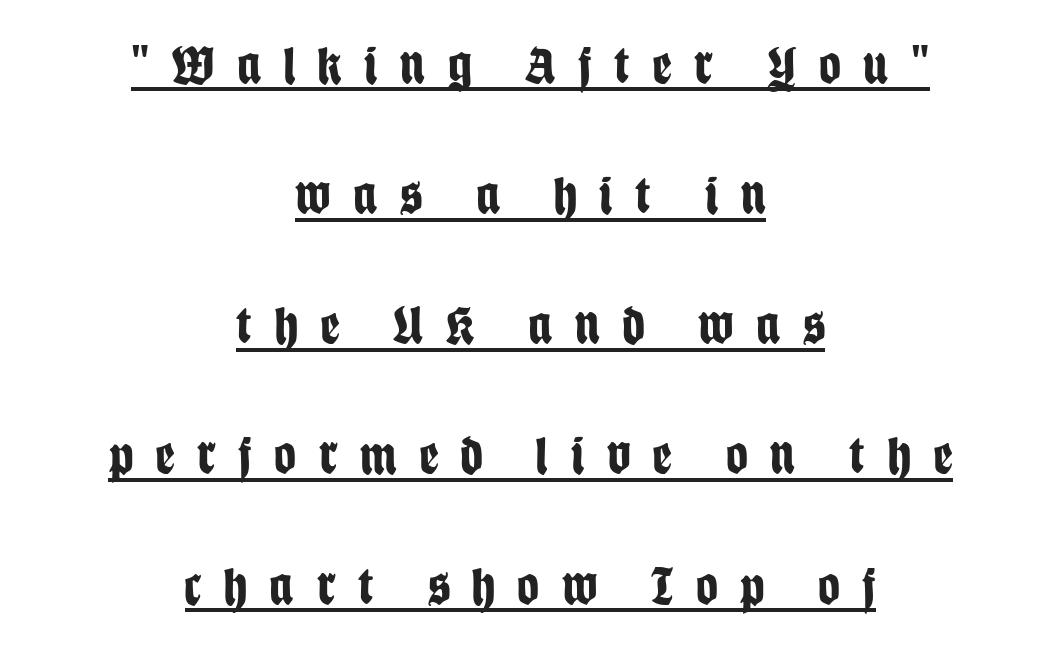
{"serif": "no", "italic": "no", "bold": "yes", "weight": "bold", "width": "condensed", "stroke_contrast": "low", "x_height": "large", "monospaced": "no", "underline": "yes", "align": "center", "line_spacing": "loose", "line_spacing_ratio": 2.41, "letter_spacing": "wide", "letter_spacing_em": 0.42, "glyph_px": 54}
